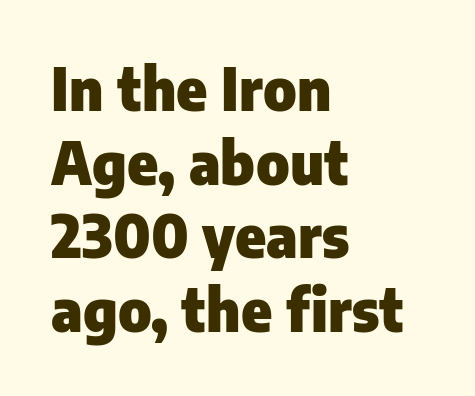
The image shows 58 px heavy sans-serif type, upright; set left-aligned, normal line spacing (1.27x), normal letter spacing, not underlined; low stroke contrast and a medium x-height.
